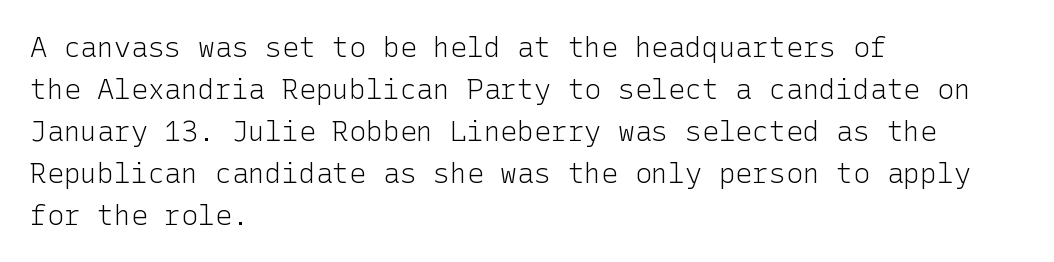
{"serif": "no", "italic": "no", "bold": "no", "weight": "light", "width": "normal", "stroke_contrast": "low", "x_height": "medium", "underline": "no", "align": "left", "line_spacing": "normal", "line_spacing_ratio": 1.5, "letter_spacing": "normal", "letter_spacing_em": 0.0, "glyph_px": 28}
